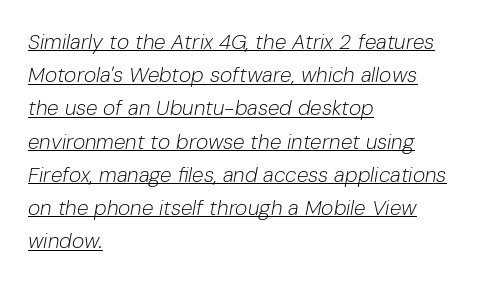
Q: Is the text bold? A: No.
Q: Is the text italic (slanted)? A: Yes, it leans right by about 10 degrees.
Q: Is the text underlined? A: Yes.
Q: How is the paragraph aligned? A: Left-aligned.
Q: Is the spacing between letters normal or unusually wide? A: Normal.
Q: Is the spacing between lines tight, normal or loose? A: Normal.
